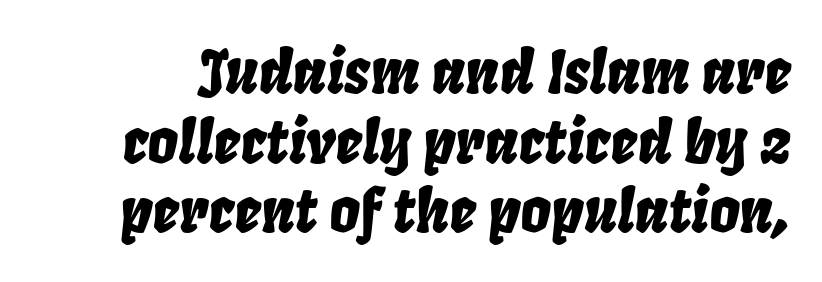
In terms of posture, this sample is oblique. The horizontal fit of the characters is conventional and even. Looks like regular typesetting: each glyph gets only the width it needs. The space beneath each line is pristine and unruled.
